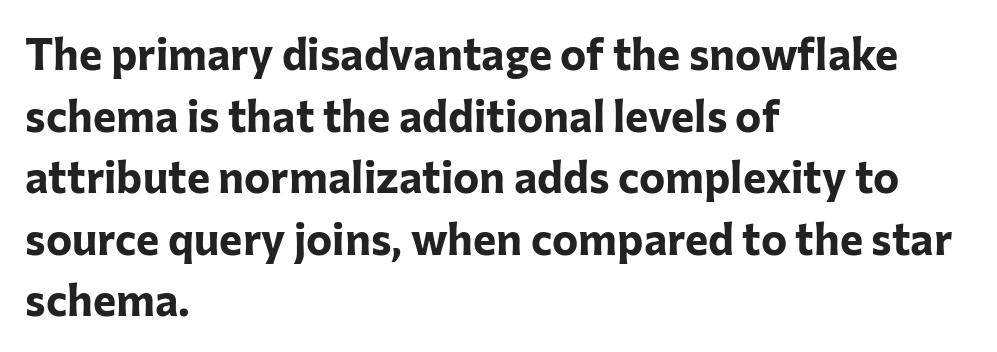
{"serif": "no", "italic": "no", "bold": "yes", "weight": "bold", "width": "normal", "stroke_contrast": "low", "x_height": "medium", "monospaced": "no", "underline": "no", "align": "left", "line_spacing": "normal", "line_spacing_ratio": 1.4, "letter_spacing": "normal", "letter_spacing_em": 0.0, "glyph_px": 44}
